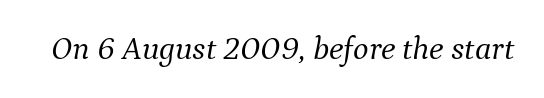
The image shows 33 px light serif type, italic (leaning right); set normal letter spacing, not underlined; medium stroke contrast and a medium x-height.
